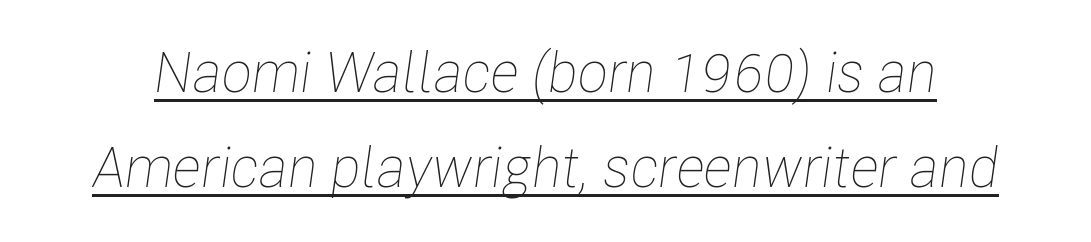
{"italic": "yes", "lean": "right", "slant_degrees": 8, "bold": "no", "weight": "thin", "width": "condensed", "stroke_contrast": "low", "x_height": "medium", "monospaced": "no", "underline": "yes", "line_spacing": "normal", "line_spacing_ratio": 1.7, "letter_spacing": "normal", "letter_spacing_em": 0.0, "glyph_px": 56}
